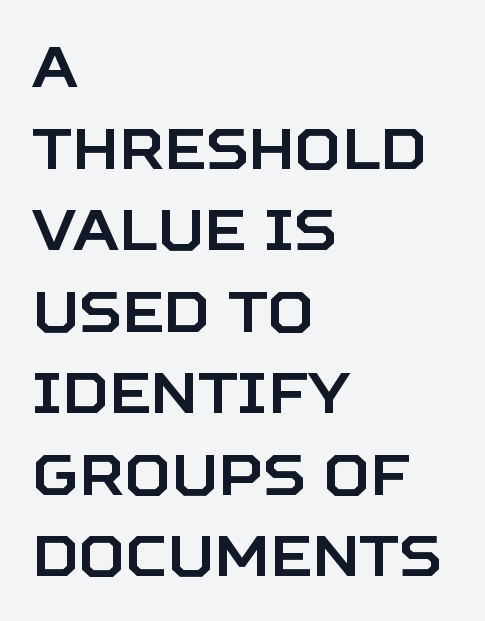
The image shows 57 px sans-serif type, upright; set left-aligned, normal line spacing (1.43x), normal letter spacing, not underlined; low stroke contrast and a large x-height.
